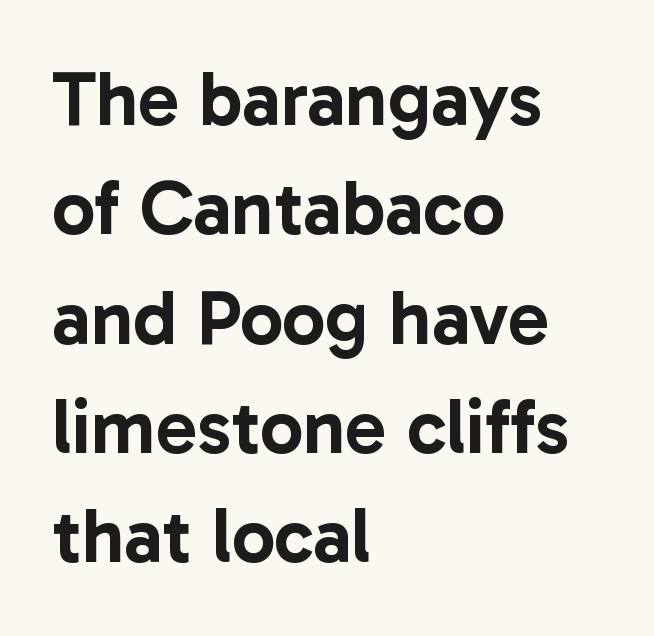
The image shows 77 px sans-serif type, upright; set left-aligned, normal line spacing (1.42x), normal letter spacing, not underlined; low stroke contrast and a medium x-height.
